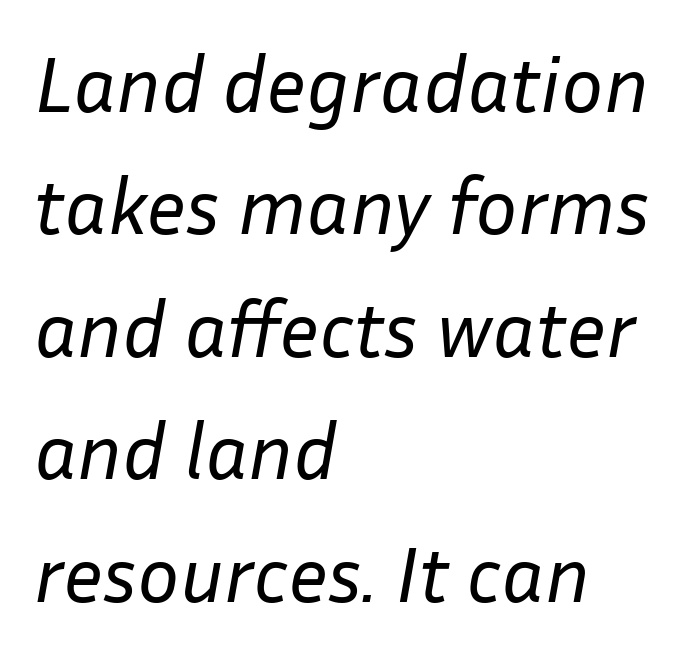
The image shows 79 px regular-weight type, italic (leaning right); set left-aligned, normal line spacing (1.55x), normal letter spacing, not underlined; low stroke contrast and a medium x-height.
